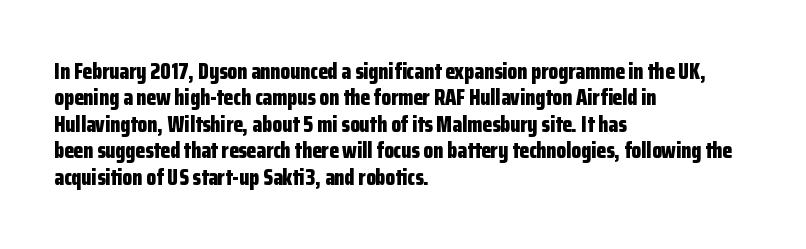
{"italic": "no", "bold": "yes", "underline": "no", "align": "left", "line_spacing_ratio": 1.2, "letter_spacing": "normal", "letter_spacing_em": 0.0, "glyph_px": 22}
